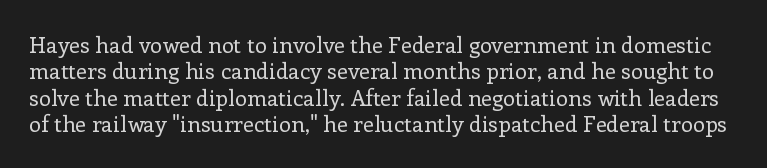
The image shows 22 px text type, upright; set line spacing 1.2x, normal letter spacing, not underlined.
